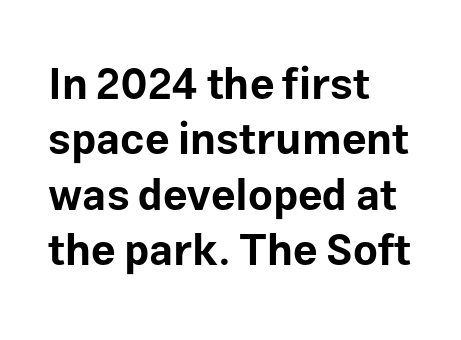
Q: Is the text bold? A: Yes.
Q: Is the text italic (slanted)? A: No, it is upright.
Q: Is the typeface a serif or a sans-serif typeface? A: Sans-serif.
Q: Is the text underlined? A: No.
Q: How is the paragraph aligned? A: Left-aligned.
Q: Is the spacing between letters normal or unusually wide? A: Normal.
Q: Is the spacing between lines tight, normal or loose? A: Normal.
Q: Width (condensed, normal, or wide)? A: Normal.
Q: Stroke contrast? A: Low.
Q: x-height? A: Medium.
Q: Monospaced? A: No.
